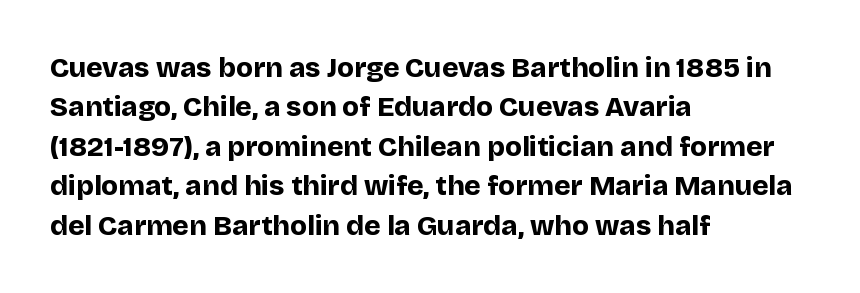
Q: Is the text bold? A: Yes.
Q: Is the text italic (slanted)? A: No, it is upright.
Q: Is the typeface a serif or a sans-serif typeface? A: Sans-serif.
Q: Is the text underlined? A: No.
Q: How is the paragraph aligned? A: Left-aligned.
Q: Is the spacing between letters normal or unusually wide? A: Normal.
Q: Is the spacing between lines tight, normal or loose? A: Normal.
Q: Width (condensed, normal, or wide)? A: Normal.
Q: Stroke contrast? A: Low.
Q: x-height? A: Large.
Q: Monospaced? A: No.
